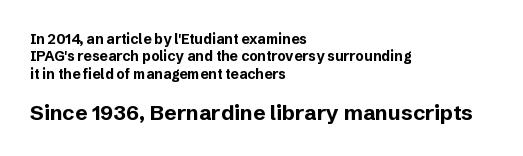
Here the second block reads like a headline and the first like body copy. Unlike italic type, these characters show no tilt at all. A bare baseline throughout the passage. The rendering anchors every line to the left-hand side. This rendering leaves character spacing at its baseline value.
